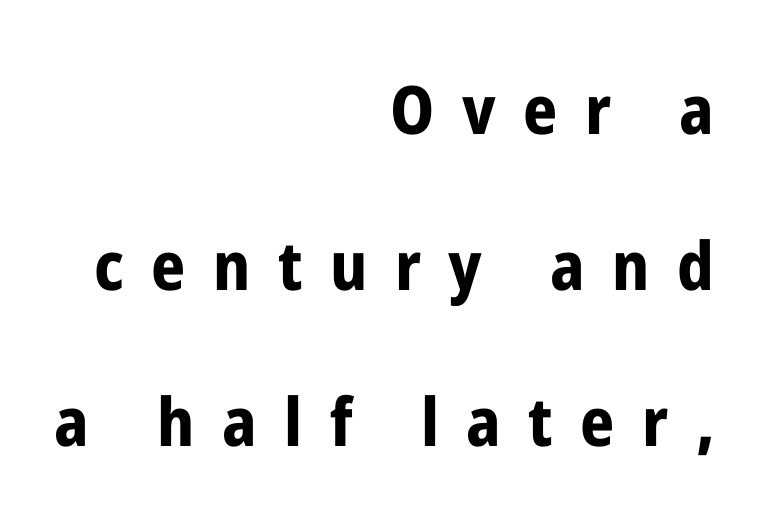
The image shows 67 px bold, condensed sans-serif type, upright; set right-aligned, loose line spacing (2.33x), unusually wide letter spacing (+0.41 em), not underlined; low stroke contrast and a medium x-height.
